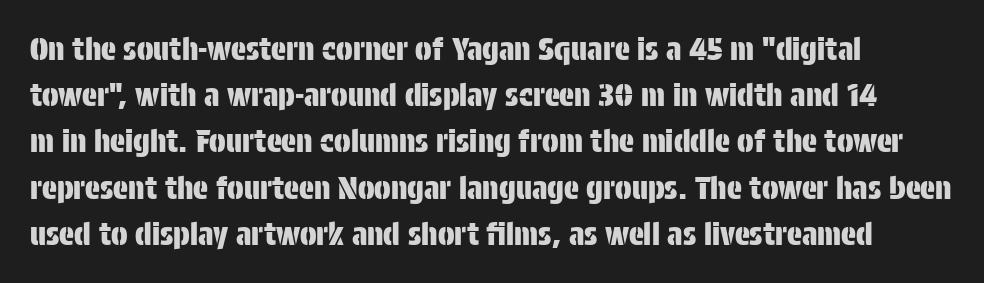
{"serif": "no", "italic": "no", "width": "condensed", "stroke_contrast": "low", "x_height": "large", "monospaced": "no", "underline": "no", "align": "left", "line_spacing": "normal", "line_spacing_ratio": 1.49, "letter_spacing": "normal", "letter_spacing_em": 0.0, "glyph_px": 31}
